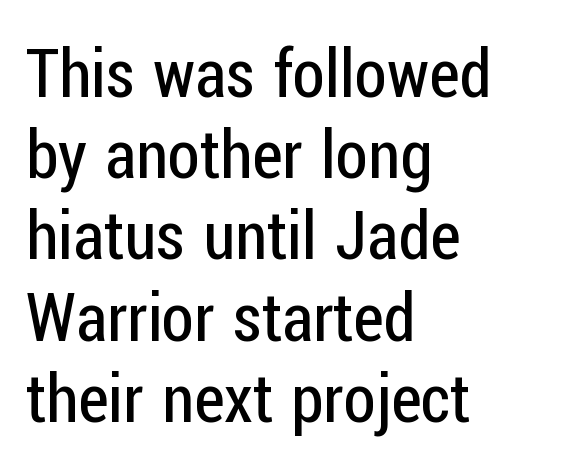
The image shows 66 px regular-weight, condensed sans-serif type, upright; set left-aligned, line spacing 1.23x, normal letter spacing, not underlined; low stroke contrast and a medium x-height.
